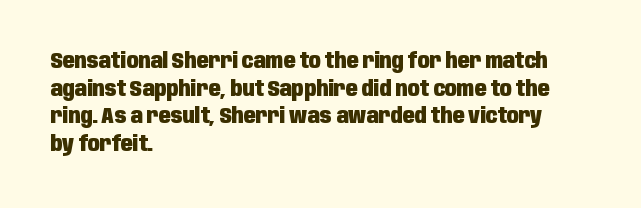
{"italic": "no", "bold": "yes", "underline": "no", "align": "left", "line_spacing": "normal", "line_spacing_ratio": 1.26, "letter_spacing": "normal", "letter_spacing_em": 0.0, "glyph_px": 22}
